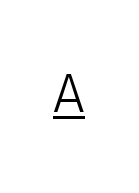
{"serif": "no", "italic": "no", "bold": "no", "weight": "light", "width": "normal", "x_height": "medium", "monospaced": "no", "underline": "yes", "letter_spacing": "wide", "letter_spacing_em": 0.49, "glyph_px": 56}
